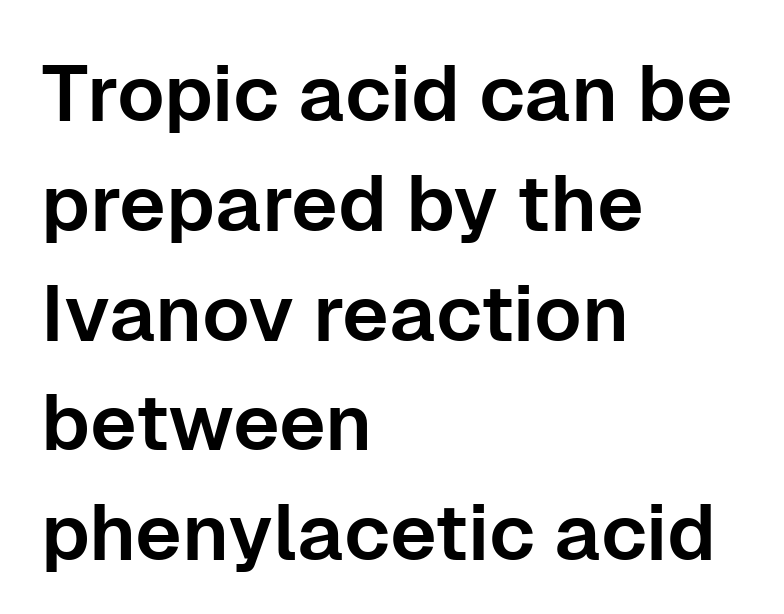
Q: Is the text italic (slanted)? A: No, it is upright.
Q: Is the typeface a serif or a sans-serif typeface? A: Sans-serif.
Q: Is the text underlined? A: No.
Q: How is the paragraph aligned? A: Left-aligned.
Q: Is the spacing between letters normal or unusually wide? A: Normal.
Q: Is the spacing between lines tight, normal or loose? A: Normal.
Q: Width (condensed, normal, or wide)? A: Normal.
Q: Stroke contrast? A: Low.
Q: x-height? A: Medium.
Q: Monospaced? A: No.
